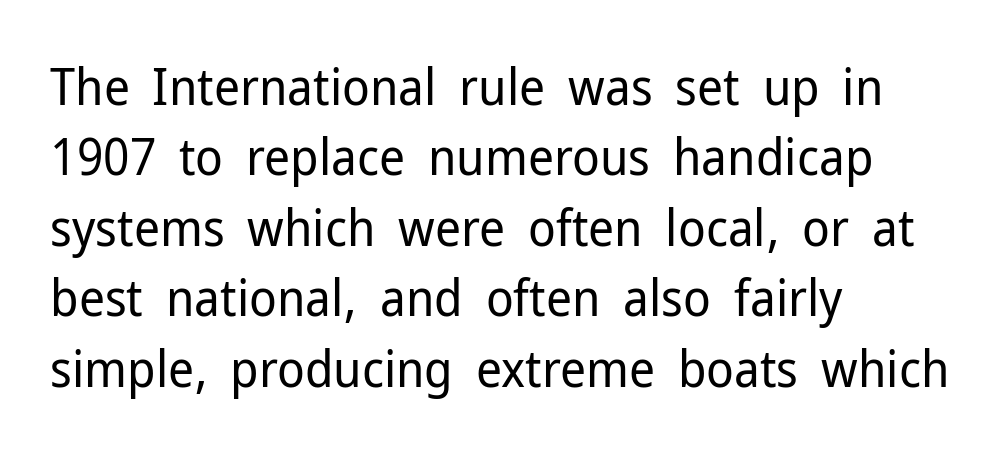
{"serif": "no", "italic": "no", "bold": "no", "weight": "regular", "width": "normal", "stroke_contrast": "low", "x_height": "medium", "monospaced": "no", "underline": "no", "align": "left", "line_spacing": "normal", "line_spacing_ratio": 1.38, "letter_spacing": "normal", "letter_spacing_em": 0.0, "glyph_px": 51}
